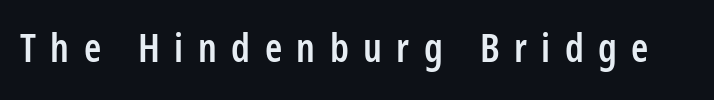
Q: Is the text bold? A: Semi-bold.
Q: Is the text italic (slanted)? A: No, it is upright.
Q: Is the typeface a serif or a sans-serif typeface? A: Sans-serif.
Q: Is the text underlined? A: No.
Q: Is the spacing between letters normal or unusually wide? A: Unusually wide.
Q: Width (condensed, normal, or wide)? A: Condensed.
Q: Stroke contrast? A: Low.
Q: x-height? A: Medium.
Q: Monospaced? A: No.
